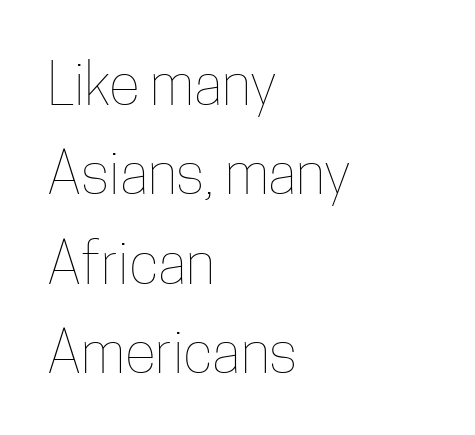
Honestly, the row spacing looks completely unremarkable. Each letter keeps its own natural width here, so spacing adapts to shape. This reads as an unemphasized weight, regular at the heaviest. Caption: standard tracking, unaltered. Check under the words: just untouched page.
